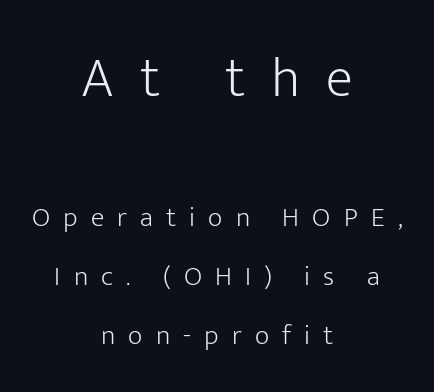
The image shows 56 px light sans-serif type, upright; set centered, loose line spacing (2.1x), unusually wide letter spacing (+0.47 em), not underlined; the first (top) block is 2.0x larger; low stroke contrast and a medium x-height.
